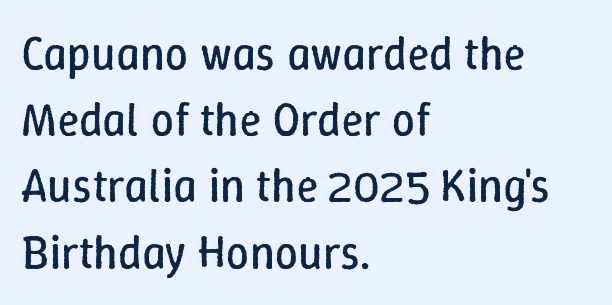
The image shows 46 px regular-weight type, upright; set left-aligned, normal line spacing (1.44x), normal letter spacing, not underlined; low stroke contrast and a medium x-height.
